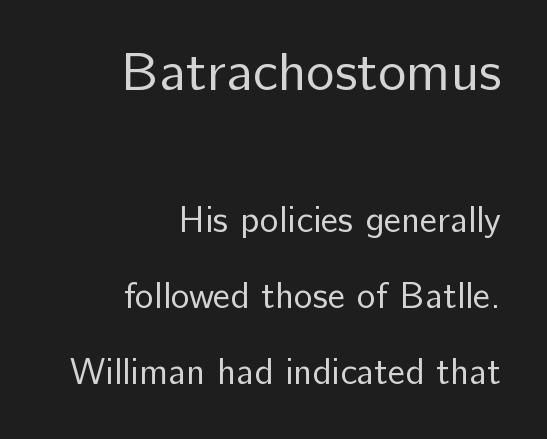
The image shows 54 px regular-weight sans-serif type, upright; set right-aligned, loose line spacing (2.11x), normal letter spacing, not underlined; the first (top) block is 1.5x larger; low stroke contrast and a medium x-height.
